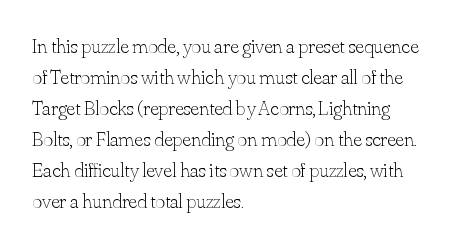
No chunkiness to these letters — they're not bold. The area under the type is left untouched. This rendering uses left alignment, leaving the right contour irregular. The font's upright variant was chosen for this text. Compared with typical body copy, the letter spacing here is the same.
